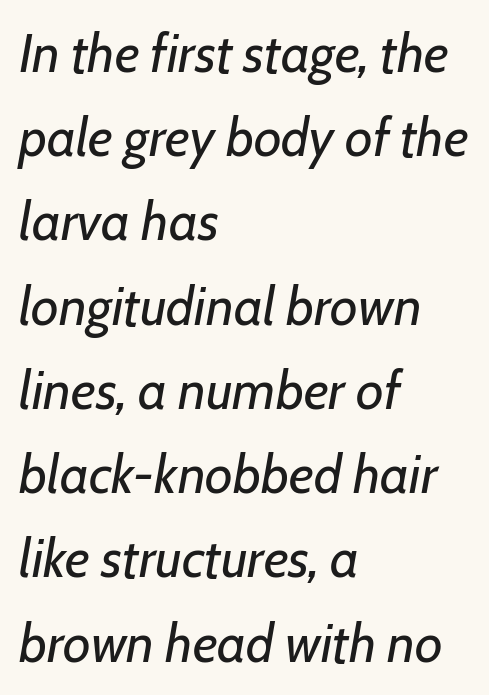
The image shows 54 px regular-weight type, italic (leaning right); set left-aligned, normal line spacing (1.56x), normal letter spacing, not underlined; low stroke contrast and a medium x-height.
